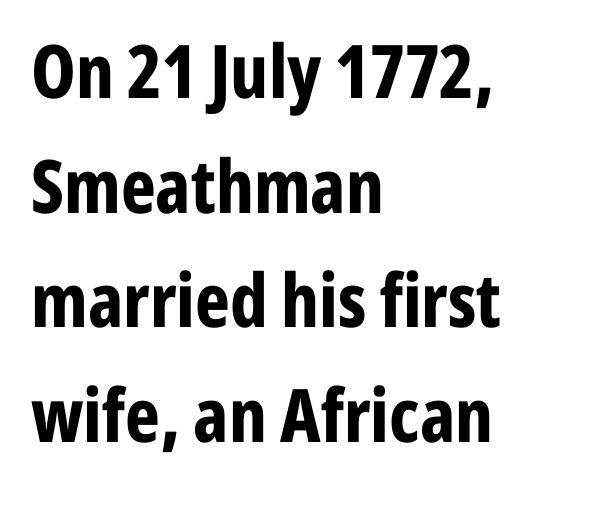
The specimen omits any rule beneath the text block's lines. Successive baselines arrive at the customary interval. Font category for this specimen: sans-serif. Every letter is thick-stroked: bold, no question. These lines are rendered in a variable-pitch font. Observe the ordinary spacing: letters are neighbours, not strangers.
